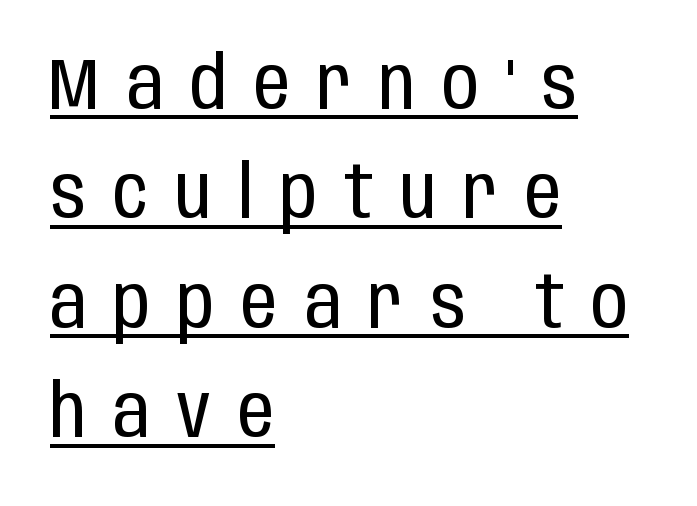
{"serif": "no", "italic": "no", "bold": "no", "weight": "regular", "width": "condensed", "stroke_contrast": "low", "x_height": "large", "monospaced": "no", "underline": "yes", "align": "left", "line_spacing": "normal", "line_spacing_ratio": 1.5, "letter_spacing": "wide", "letter_spacing_em": 0.37, "glyph_px": 73}
